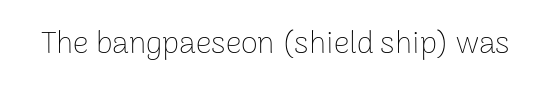
{"serif": "no", "italic": "no", "bold": "no", "weight": "thin", "width": "normal", "stroke_contrast": "low", "x_height": "medium", "monospaced": "no", "underline": "no", "letter_spacing": "normal", "letter_spacing_em": 0.0, "glyph_px": 31}
